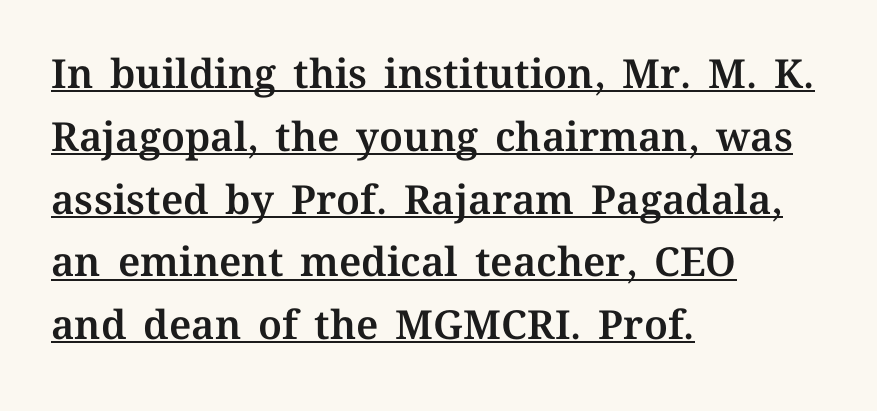
Is there any slant? The stems are plumb. Rows of type keep a routine distance in the vertical direction. There is no visible air inserted between adjacent glyphs. These lines are rendered in a variable-pitch font.
